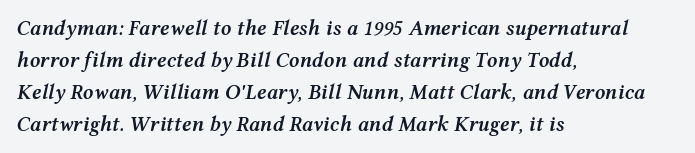
{"italic": "yes", "lean": "right", "slant_degrees": 12, "bold": "semi", "underline": "no", "align": "left", "line_spacing": "normal", "line_spacing_ratio": 1.52, "letter_spacing": "normal", "letter_spacing_em": 0.0, "glyph_px": 21}
